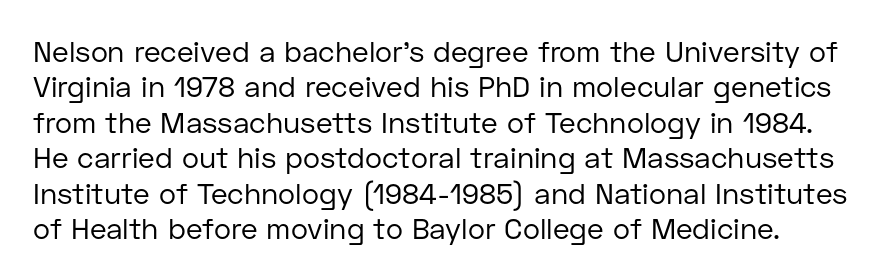
Proportional: the letters do not fall into vertical columns. A quiet, ordinary-to-light weight characterises the typeface. The baseline area is clear. If you drew a line through each stem, it would be perfectly vertical.
